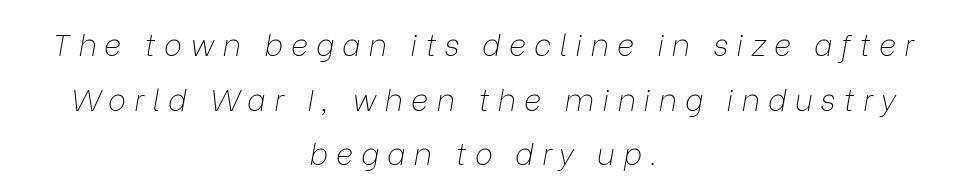
Q: Is the text bold? A: No.
Q: Is the text italic (slanted)? A: Yes, it leans right by about 9 degrees.
Q: Is the text underlined? A: No.
Q: How is the paragraph aligned? A: Centered.
Q: Is the spacing between letters normal or unusually wide? A: Unusually wide.
Q: Width (condensed, normal, or wide)? A: Normal.
Q: Stroke contrast? A: Low.
Q: x-height? A: Medium.
Q: Monospaced? A: No.
